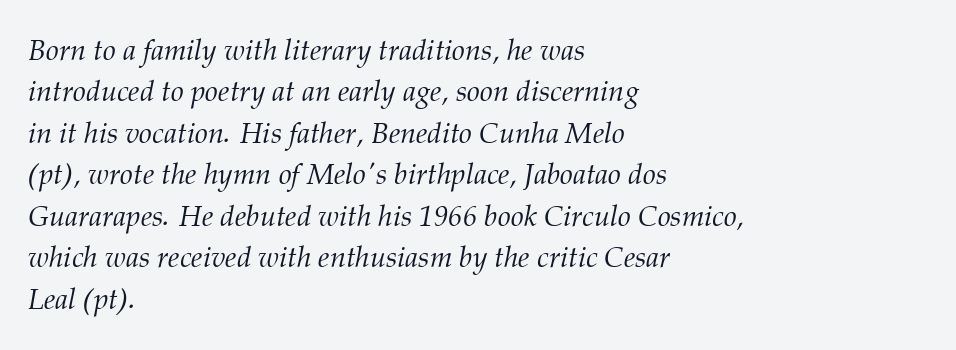
{"serif": "yes", "italic": "yes", "lean": "right", "slant_degrees": 12, "bold": "no", "weight": "light", "width": "normal", "stroke_contrast": "medium", "x_height": "medium", "monospaced": "no", "underline": "no", "align": "left", "line_spacing": "normal", "line_spacing_ratio": 1.43, "letter_spacing": "normal", "letter_spacing_em": 0.0, "glyph_px": 29}
